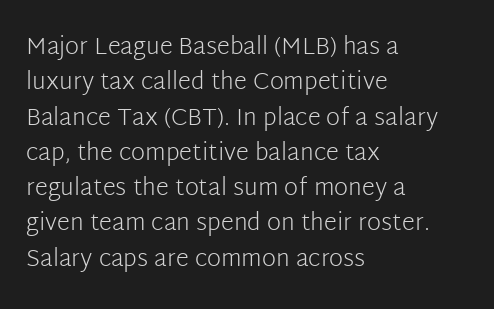
Q: Is the text bold? A: No.
Q: Is the text italic (slanted)? A: No, it is upright.
Q: Is the text underlined? A: No.
Q: How is the paragraph aligned? A: Left-aligned.
Q: Is the spacing between letters normal or unusually wide? A: Normal.
Q: Is the spacing between lines tight, normal or loose? A: Normal.
